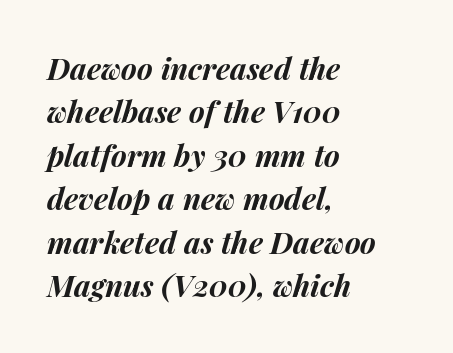
{"italic": "yes", "lean": "right", "slant_degrees": 14, "bold": "yes", "weight": "bold", "width": "normal", "stroke_contrast": "medium", "x_height": "medium", "monospaced": "no", "underline": "no", "align": "left", "line_spacing": "normal", "line_spacing_ratio": 1.45, "letter_spacing": "normal", "letter_spacing_em": 0.0, "glyph_px": 30}
